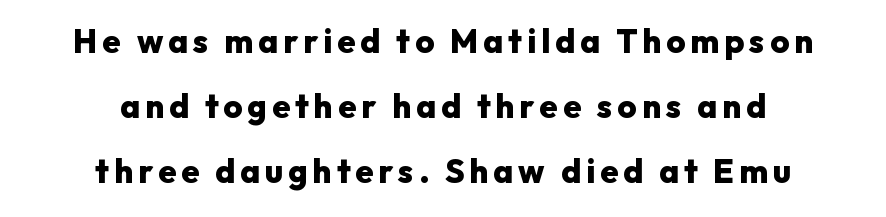
{"serif": "no", "italic": "no", "bold": "yes", "weight": "heavy", "width": "normal", "stroke_contrast": "low", "x_height": "medium", "monospaced": "no", "underline": "no", "align": "center", "line_spacing": "loose", "line_spacing_ratio": 1.97, "glyph_px": 33}
